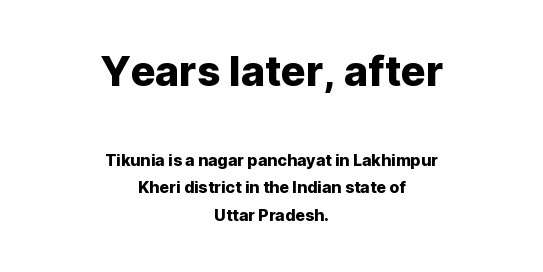
Q: Is the text italic (slanted)? A: No, it is upright.
Q: Is the typeface a serif or a sans-serif typeface? A: Sans-serif.
Q: Is the text underlined? A: No.
Q: How is the paragraph aligned? A: Centered.
Q: Is the spacing between letters normal or unusually wide? A: Normal.
Q: Which block of text is set in a larger size, the first (top) or the second (bottom)? A: The first (top) one.
Q: Width (condensed, normal, or wide)? A: Normal.
Q: Stroke contrast? A: Low.
Q: x-height? A: Medium.
Q: Monospaced? A: No.
